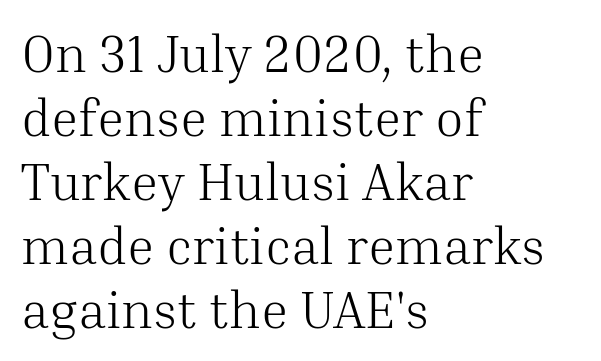
Letters have the restrained weight of plain body copy at most. Just letters on the line, the space beneath them empty. The horizontal fit of the characters is conventional and even. The characters display serif detailing at their extremities. A typesetter would call this proportional, since set widths differ per character. Every row of glyphs begins at an identical x-position on the left.
